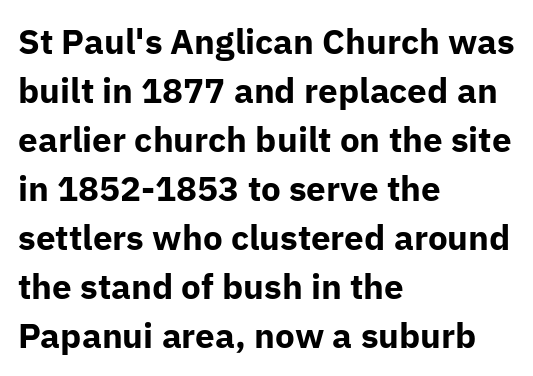
The image shows 35 px bold sans-serif type, upright; set left-aligned, normal line spacing (1.4x), normal letter spacing, not underlined; low stroke contrast and a medium x-height.
